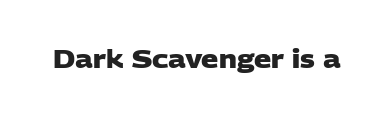
Standard letterfit; no display-style spreading of the glyphs. What weight is shown? A full bold with thick strokes. Has an underline been added? It has not.
